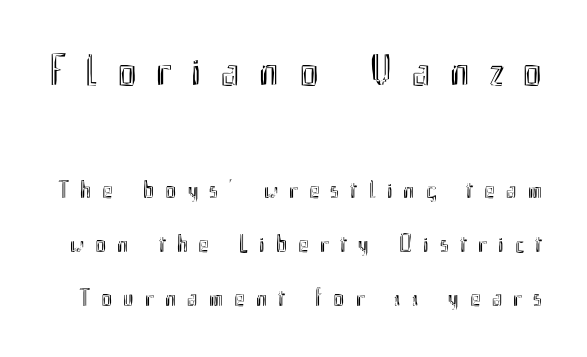
The image shows 44 px condensed type, upright; set loose line spacing (2.16x), unusually wide letter spacing (+0.45 em), not underlined; the first (top) block is 1.76x larger; a small x-height.
